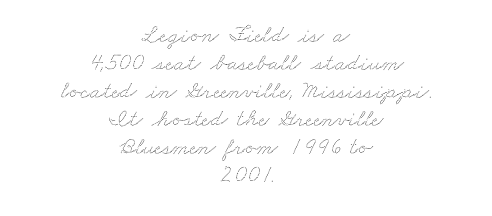
{"underline": "no", "align": "center", "line_spacing_ratio": 1.17, "letter_spacing": "normal", "letter_spacing_em": 0.0, "glyph_px": 24}
